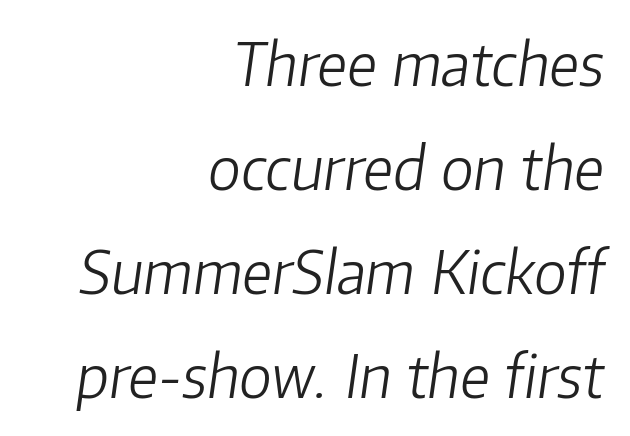
A student would call this right alignment; a typographer would say flush right, rag left. This is oblique type, the kind used for emphasis or titles. Has an underline been added? It has not. The type is set solid horizontally, with unmodified tracking. These lines are rendered in a variable-pitch font. Summary of weight: not heavy and not bold.
